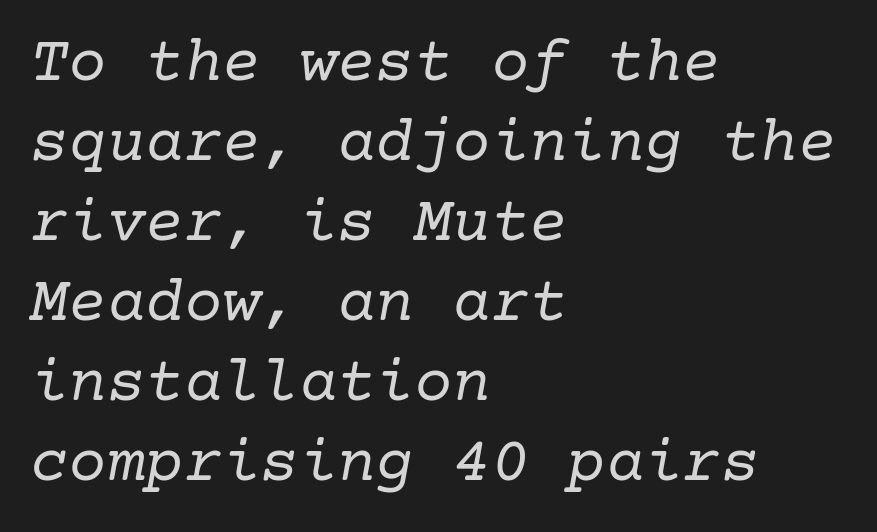
Q: Is the text bold? A: No.
Q: Is the text italic (slanted)? A: Yes, it leans right by about 10 degrees.
Q: Is the typeface a serif or a sans-serif typeface? A: Serif.
Q: Is the text underlined? A: No.
Q: How is the paragraph aligned? A: Left-aligned.
Q: Is the spacing between letters normal or unusually wide? A: Normal.
Q: Is the spacing between lines tight, normal or loose? A: Normal.
Q: Width (condensed, normal, or wide)? A: Normal.
Q: Stroke contrast? A: Low.
Q: x-height? A: Medium.
